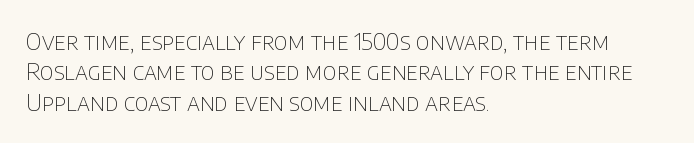
{"italic": "no", "bold": "no", "underline": "no", "align": "left", "line_spacing": "normal", "line_spacing_ratio": 1.32, "letter_spacing": "normal", "letter_spacing_em": 0.0, "glyph_px": 23}
